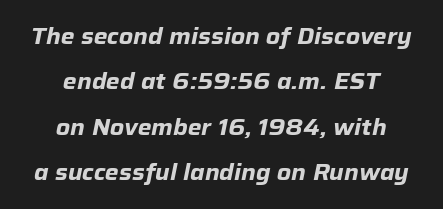
The leading is generous, giving the passage an open texture. Weight: bold. The letterforms sit shoulder to shoulder at normal distance. Visually the block forms a symmetrical silhouette, jagged on both flanks. Italic: yes, the glyphs are oblique. Rule under the text: the space is simply empty.
